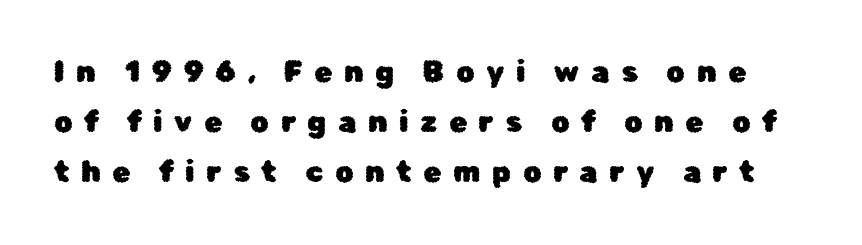
Q: Is the text italic (slanted)? A: No, it is upright.
Q: Is the typeface a serif or a sans-serif typeface? A: Sans-serif.
Q: Is the text underlined? A: No.
Q: Is the spacing between letters normal or unusually wide? A: Unusually wide.
Q: Width (condensed, normal, or wide)? A: Normal.
Q: Stroke contrast? A: Low.
Q: x-height? A: Medium.
Q: Monospaced? A: No.
